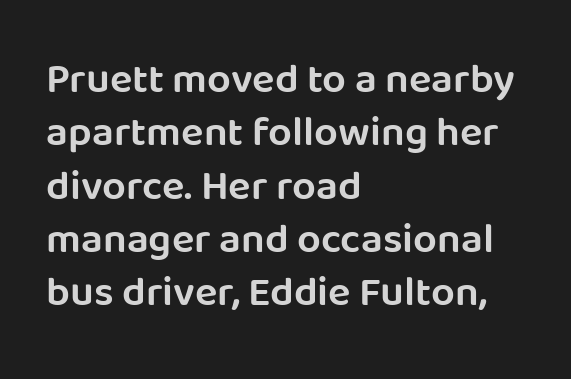
Q: Is the text bold? A: Semi-bold.
Q: Is the text italic (slanted)? A: No, it is upright.
Q: Is the typeface a serif or a sans-serif typeface? A: Sans-serif.
Q: Is the text underlined? A: No.
Q: How is the paragraph aligned? A: Left-aligned.
Q: Is the spacing between letters normal or unusually wide? A: Normal.
Q: Is the spacing between lines tight, normal or loose? A: Normal.
Q: Width (condensed, normal, or wide)? A: Normal.
Q: Stroke contrast? A: Low.
Q: x-height? A: Large.
Q: Monospaced? A: No.
